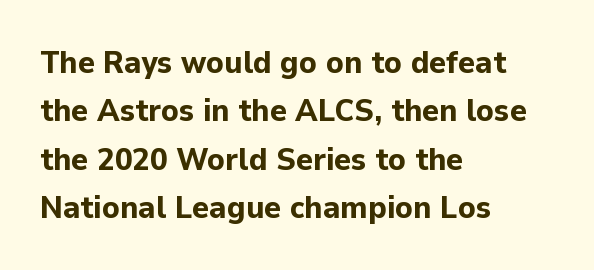
The image shows 32 px bold sans-serif type, upright; set left-aligned, normal line spacing (1.51x), normal letter spacing, not underlined; low stroke contrast and a medium x-height.
